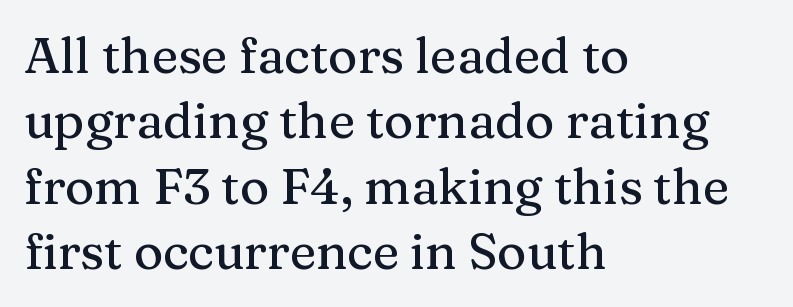
Unlike a clean sans, this face finishes its strokes with serifs. Does the lettering tilt? It doesn't — this is upright. The passage shown has conventional tracking throughout. The space between consecutive lines is moderate. The area under the type is left untouched. Each letter keeps its own natural width here, so spacing adapts to shape.
